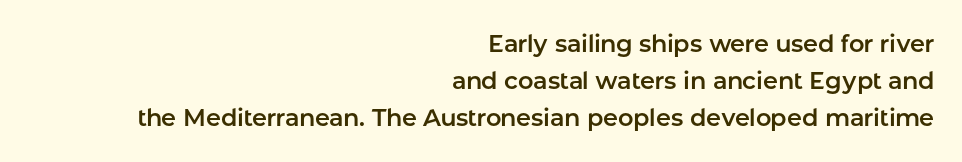
Short and long lines alike share a common ending point at right. In terms of leading, this rendering sits right in the middle. The strip under each line holds only bare page. Compared with typical body copy, the letter spacing here is the same.
